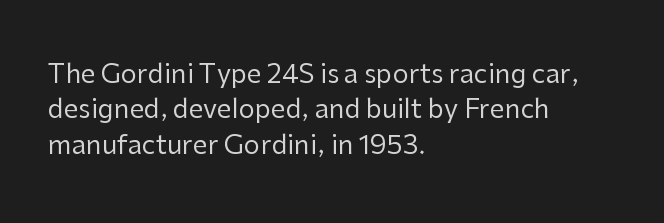
The image shows 26 px text type, upright; set left-aligned, normal line spacing (1.36x), normal letter spacing, not underlined.
